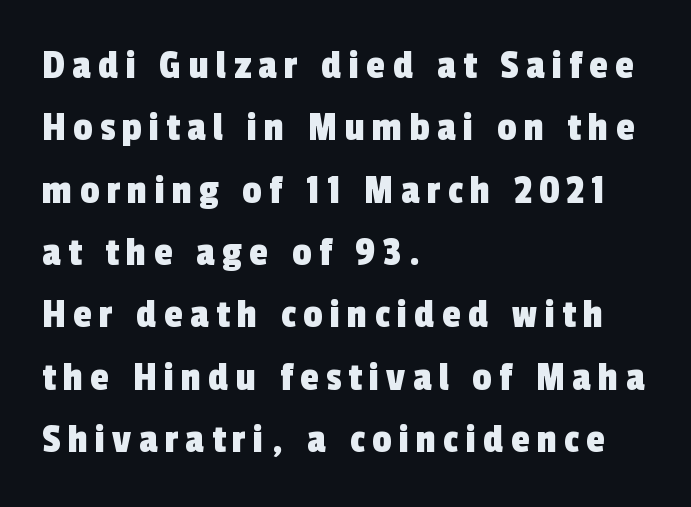
{"serif": "no", "width": "condensed", "x_height": "medium", "monospaced": "no", "underline": "no", "align": "left", "line_spacing": "normal", "line_spacing_ratio": 1.45, "glyph_px": 43}
